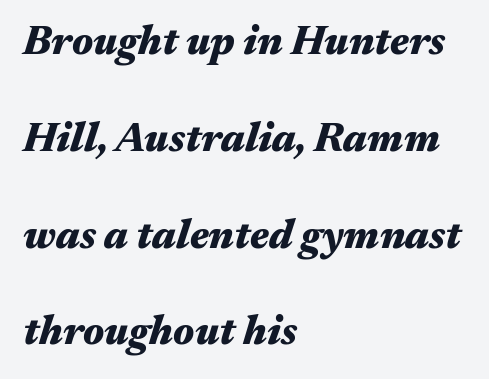
The rendering uses a large line-height, opening up the rows. The text block is weighted toward the left margin, trailing off unevenly rightward. The glyphs have the mass of a bold cut. What stands out about the letter spacing? Nothing — it is the standard amount. The rendering uses natural spacing where letterforms have individual widths. Compared with ordinary roman type, these characters are visibly tilted.
